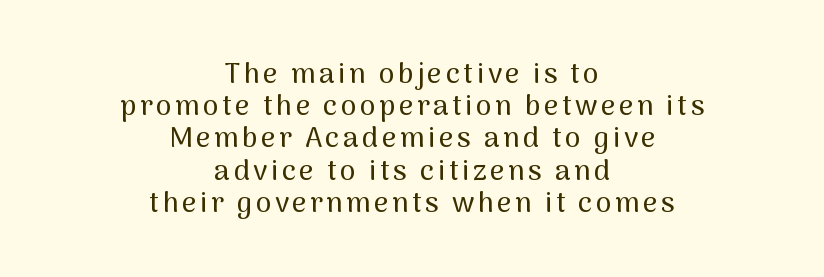
{"serif": "no", "italic": "no", "width": "normal", "stroke_contrast": "medium", "x_height": "medium", "monospaced": "no", "underline": "no", "align": "center", "line_spacing": "tight", "line_spacing_ratio": 1.15, "glyph_px": 28}
